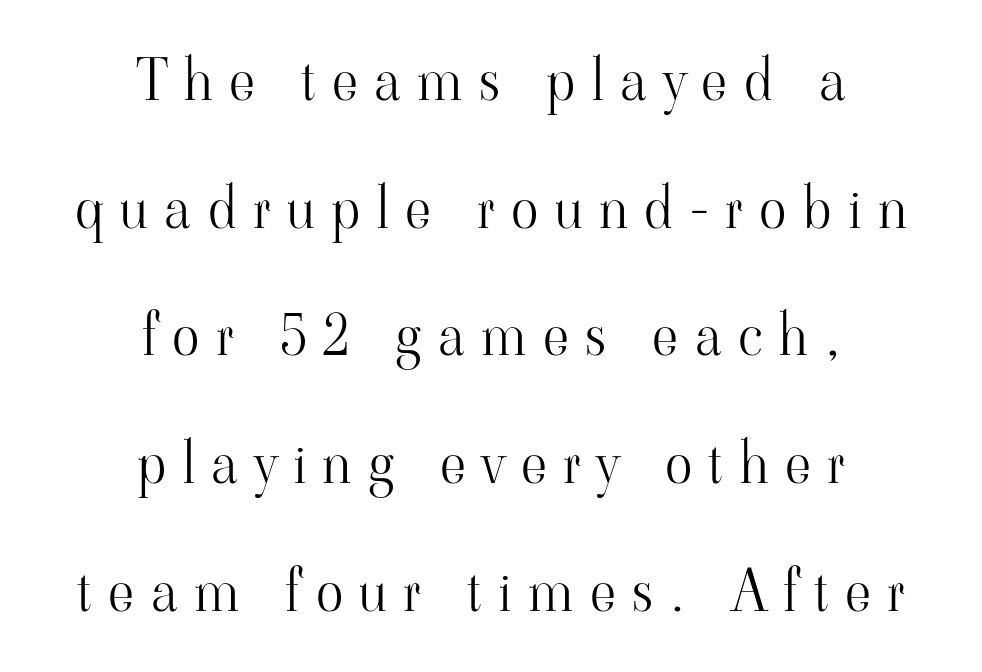
Q: Is the text bold? A: No.
Q: Is the text italic (slanted)? A: No, it is upright.
Q: Is the typeface a serif or a sans-serif typeface? A: Serif.
Q: Is the text underlined? A: No.
Q: How is the paragraph aligned? A: Centered.
Q: Is the spacing between letters normal or unusually wide? A: Unusually wide.
Q: Is the spacing between lines tight, normal or loose? A: Loose.
Q: Width (condensed, normal, or wide)? A: Normal.
Q: Stroke contrast? A: High.
Q: x-height? A: Small.
Q: Monospaced? A: No.
